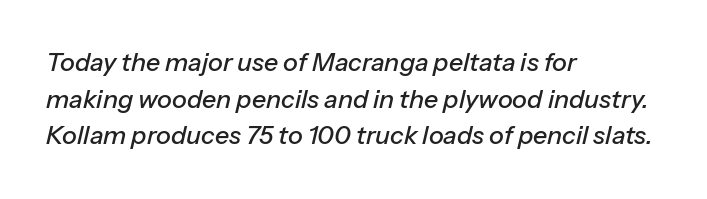
Leading: standard. Quick note: italic. A bare baseline throughout the passage. Observe the ordinary spacing: letters are neighbours, not strangers. The rendering anchors every line to the left-hand side.
